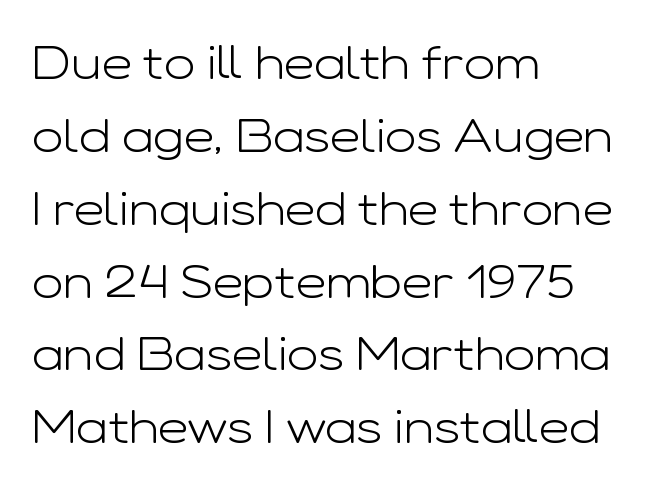
Q: Is the text bold? A: No.
Q: Is the text italic (slanted)? A: No, it is upright.
Q: Is the typeface a serif or a sans-serif typeface? A: Sans-serif.
Q: Is the text underlined? A: No.
Q: How is the paragraph aligned? A: Left-aligned.
Q: Is the spacing between letters normal or unusually wide? A: Normal.
Q: Is the spacing between lines tight, normal or loose? A: Normal.
Q: Width (condensed, normal, or wide)? A: Wide.
Q: Stroke contrast? A: Low.
Q: x-height? A: Medium.
Q: Monospaced? A: No.
